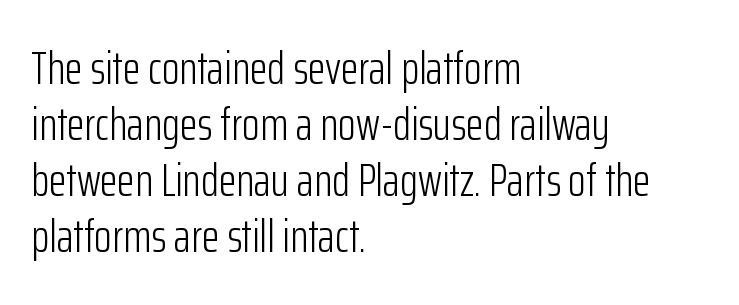
{"serif": "no", "italic": "no", "bold": "no", "weight": "light", "width": "condensed", "stroke_contrast": "low", "x_height": "medium", "monospaced": "no", "underline": "no", "align": "left", "line_spacing_ratio": 1.22, "letter_spacing": "normal", "letter_spacing_em": 0.0, "glyph_px": 46}
